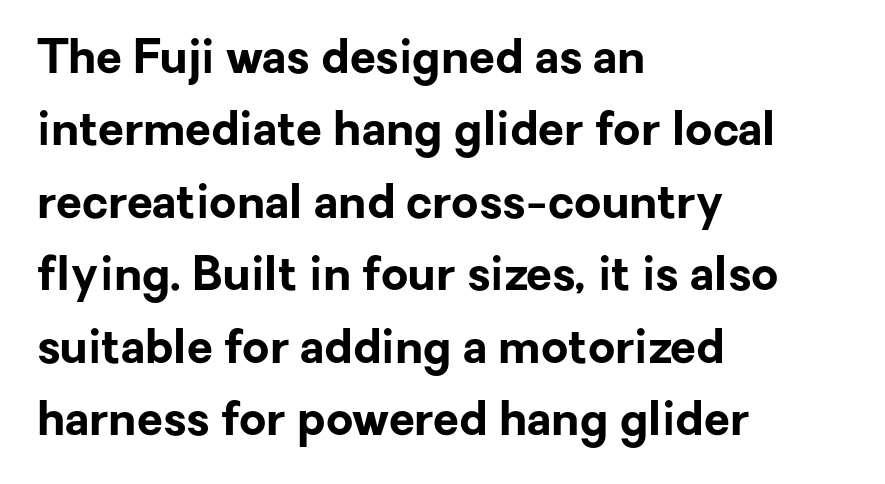
Q: Is the text bold? A: Yes.
Q: Is the text italic (slanted)? A: No, it is upright.
Q: Is the typeface a serif or a sans-serif typeface? A: Sans-serif.
Q: Is the text underlined? A: No.
Q: How is the paragraph aligned? A: Left-aligned.
Q: Is the spacing between letters normal or unusually wide? A: Normal.
Q: Is the spacing between lines tight, normal or loose? A: Normal.
Q: Width (condensed, normal, or wide)? A: Normal.
Q: Stroke contrast? A: Low.
Q: x-height? A: Medium.
Q: Monospaced? A: No.
